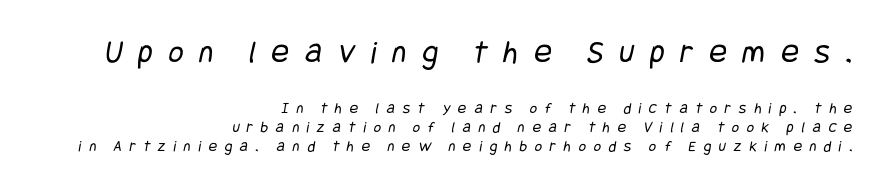
{"serif": "no", "bold": "no", "weight": "regular", "width": "condensed", "stroke_contrast": "low", "x_height": "large", "underline": "no", "align": "right", "line_spacing_ratio": 1.18, "letter_spacing": "wide", "letter_spacing_em": 0.48, "larger_block": "first", "size_ratio": 2.06, "glyph_px": 33}
